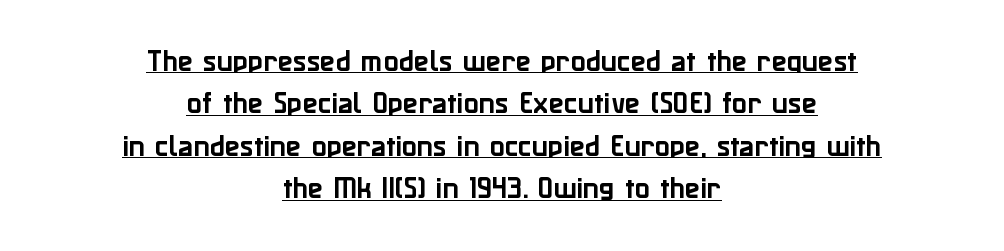
Q: Is the text italic (slanted)? A: No, it is upright.
Q: Is the text underlined? A: Yes.
Q: How is the paragraph aligned? A: Centered.
Q: Is the spacing between letters normal or unusually wide? A: Normal.
Q: Is the spacing between lines tight, normal or loose? A: Normal.
